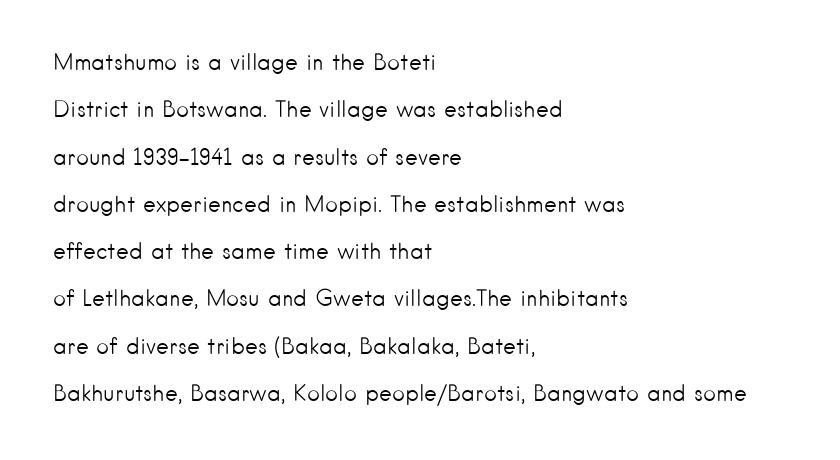
{"italic": "no", "bold": "no", "underline": "no", "align": "left", "line_spacing": "loose", "line_spacing_ratio": 2.15, "letter_spacing": "normal", "letter_spacing_em": 0.0, "glyph_px": 22}
